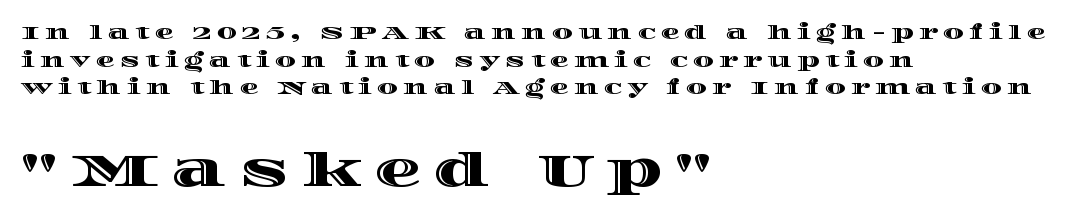
A normal amount of white space separates one row of letters from the next. Character widths vary here, with narrow letters taking less room than wide ones. Every character sits straight up, as roman type does. This layout puts the modest block above and the oversized block below. The line texture is sparse and dotted thanks to wide tracking.
